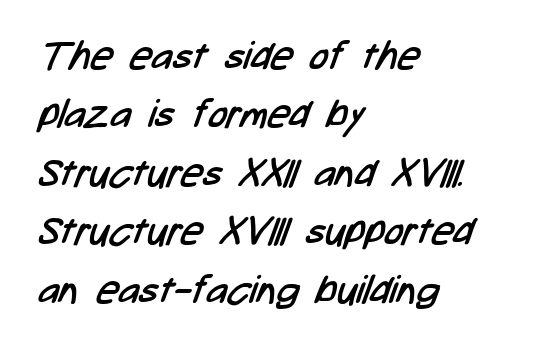
Inter-character spacing is left at the font's built-in metrics. Serifs: no, the terminals of the letterforms are clean. Regarding leading, the lines here are spaced in the standard way. Type without underlining. Proportional: the letters do not fall into vertical columns.
